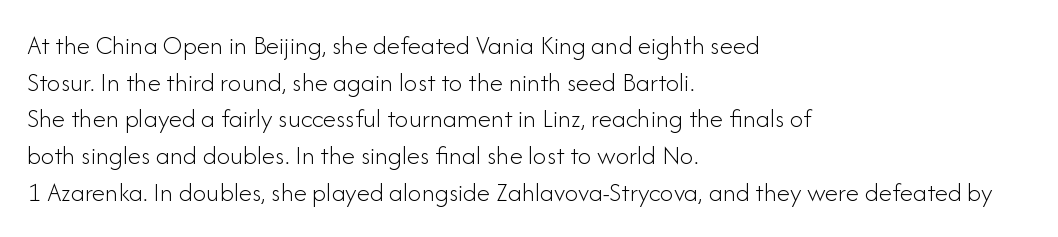
Reading down the block, your eye returns to a fixed left position each line. Do the letters lean? They stand straight. The strip under each line holds only bare page. Bold? No — there's no thickening of the strokes. Line spacing here is normal. Glyph-to-glyph distance matches everyday printed text.
